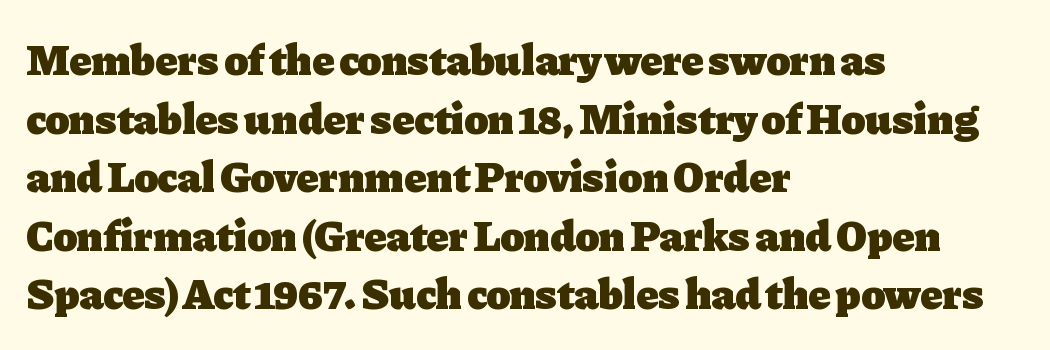
{"serif": "yes", "italic": "no", "bold": "yes", "weight": "heavy", "width": "normal", "stroke_contrast": "low", "x_height": "medium", "monospaced": "no", "underline": "no", "align": "left", "line_spacing": "normal", "line_spacing_ratio": 1.33, "letter_spacing": "normal", "letter_spacing_em": 0.0, "glyph_px": 44}
